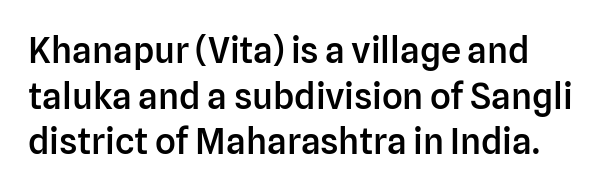
Q: Is the text bold? A: Semi-bold.
Q: Is the text italic (slanted)? A: No, it is upright.
Q: Is the typeface a serif or a sans-serif typeface? A: Sans-serif.
Q: Is the text underlined? A: No.
Q: Is the spacing between letters normal or unusually wide? A: Normal.
Q: Is the spacing between lines tight, normal or loose? A: Normal.
Q: Width (condensed, normal, or wide)? A: Normal.
Q: Stroke contrast? A: Low.
Q: x-height? A: Medium.
Q: Monospaced? A: No.
